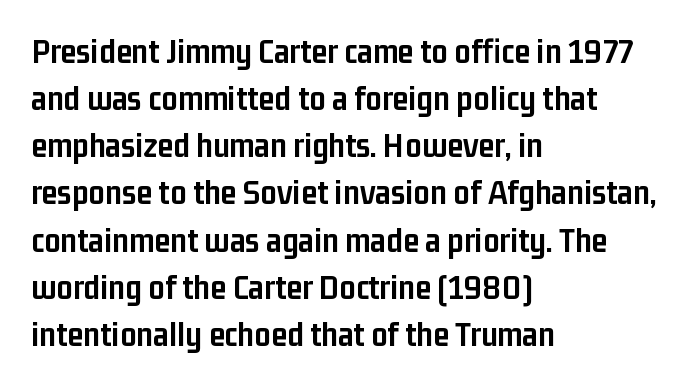
Q: Is the text bold? A: Yes.
Q: Is the text italic (slanted)? A: No, it is upright.
Q: Is the typeface a serif or a sans-serif typeface? A: Sans-serif.
Q: Is the text underlined? A: No.
Q: How is the paragraph aligned? A: Left-aligned.
Q: Is the spacing between letters normal or unusually wide? A: Normal.
Q: Is the spacing between lines tight, normal or loose? A: Normal.
Q: Width (condensed, normal, or wide)? A: Condensed.
Q: Stroke contrast? A: Low.
Q: x-height? A: Medium.
Q: Monospaced? A: No.
